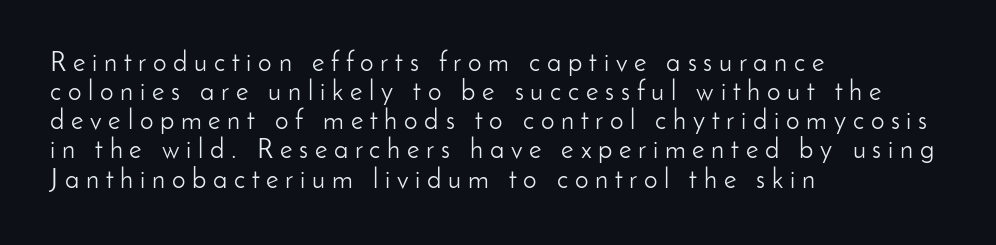
Q: Is the text bold? A: No.
Q: Is the text italic (slanted)? A: No, it is upright.
Q: Is the text underlined? A: No.
Q: How is the paragraph aligned? A: Left-aligned.
Q: Is the spacing between letters normal or unusually wide? A: Unusually wide.
Q: Is the spacing between lines tight, normal or loose? A: Tight.
